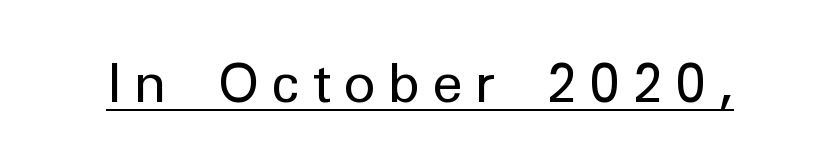
Q: Is the text bold? A: No.
Q: Is the text italic (slanted)? A: No, it is upright.
Q: Is the typeface a serif or a sans-serif typeface? A: Sans-serif.
Q: Is the text underlined? A: Yes.
Q: Is the spacing between letters normal or unusually wide? A: Unusually wide.
Q: Width (condensed, normal, or wide)? A: Normal.
Q: Stroke contrast? A: Low.
Q: x-height? A: Medium.
Q: Monospaced? A: No.
